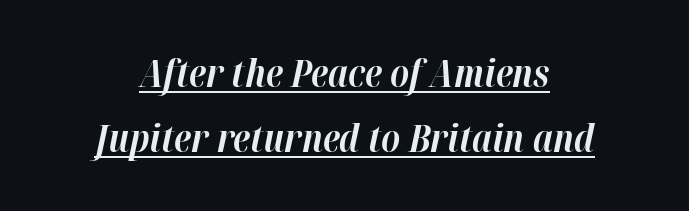
{"italic": "yes", "lean": "right", "slant_degrees": 12, "bold": "yes", "weight": "bold", "width": "normal", "stroke_contrast": "high", "x_height": "medium", "monospaced": "no", "underline": "yes", "align": "center", "line_spacing_ratio": 1.72, "letter_spacing": "normal", "letter_spacing_em": 0.0, "glyph_px": 38}
